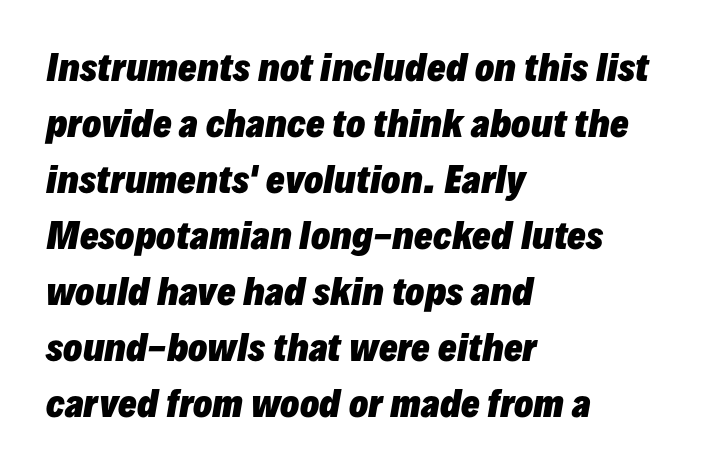
Q: Is the text bold? A: Yes.
Q: Is the text italic (slanted)? A: Yes, it leans right by about 10 degrees.
Q: Is the text underlined? A: No.
Q: How is the paragraph aligned? A: Left-aligned.
Q: Is the spacing between letters normal or unusually wide? A: Normal.
Q: Is the spacing between lines tight, normal or loose? A: Normal.
Q: Width (condensed, normal, or wide)? A: Normal.
Q: Stroke contrast? A: Low.
Q: x-height? A: Medium.
Q: Monospaced? A: No.
